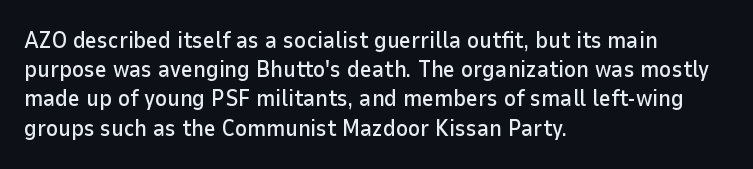
Interline gaps are of average width in this sample. Short note: letters normally spaced. Posture: vertical. The strip under each line holds only bare page. Which margin do the lines hug? The left one — the right edge is uneven.
